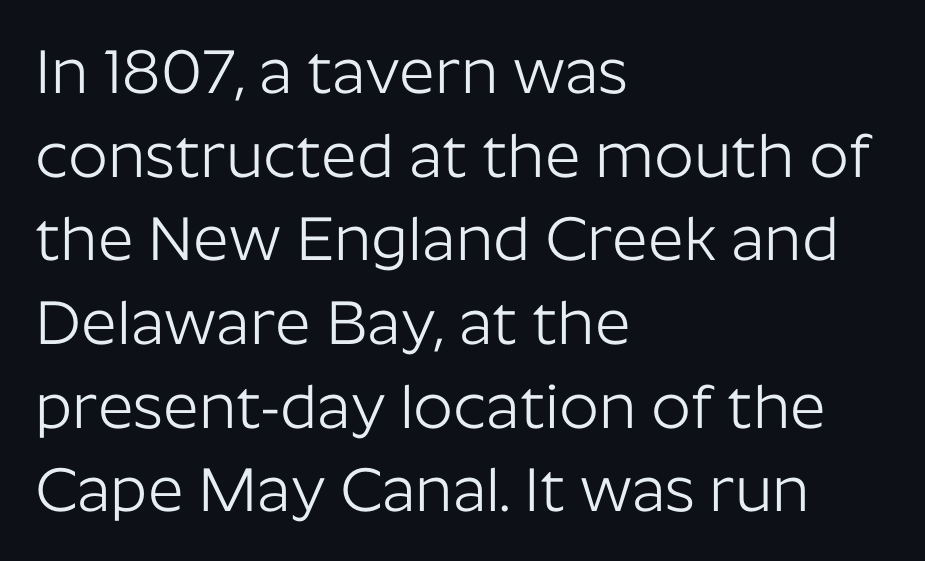
Q: Is the text bold? A: No.
Q: Is the text italic (slanted)? A: No, it is upright.
Q: Is the typeface a serif or a sans-serif typeface? A: Sans-serif.
Q: Is the text underlined? A: No.
Q: How is the paragraph aligned? A: Left-aligned.
Q: Is the spacing between letters normal or unusually wide? A: Normal.
Q: Is the spacing between lines tight, normal or loose? A: Normal.
Q: Width (condensed, normal, or wide)? A: Normal.
Q: Stroke contrast? A: Low.
Q: x-height? A: Medium.
Q: Monospaced? A: No.
